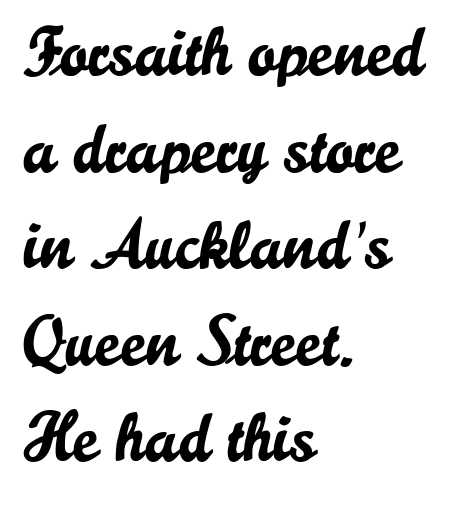
The image shows 69 px sans-serif type; set left-aligned, normal line spacing (1.4x), normal letter spacing, not underlined; low stroke contrast and a small x-height.
